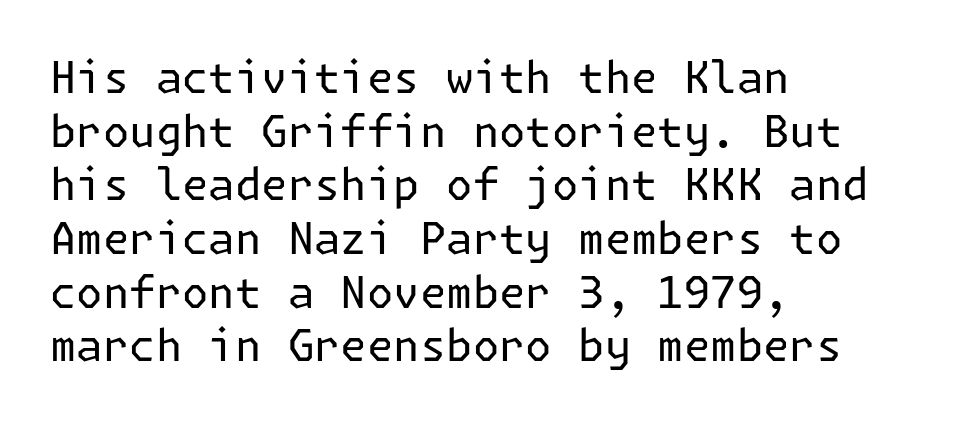
In terms of posture, this sample is upright. This sample is left-justified, so line endings fall wherever the words run out. No word sits above an underline. The line texture is even and compact thanks to regular tracking. Stems and bowls with no extra thickness — not bold.
